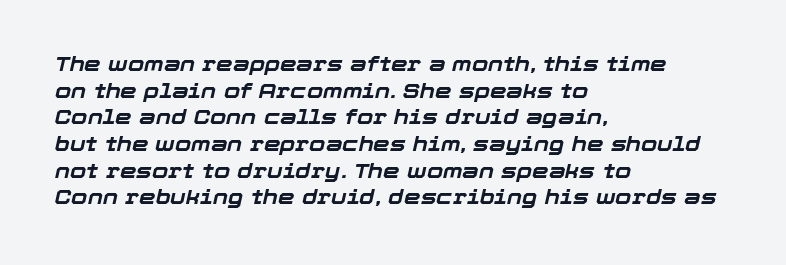
{"italic": "yes", "lean": "right", "slant_degrees": 12, "bold": "yes", "underline": "no", "align": "left", "line_spacing": "normal", "line_spacing_ratio": 1.27, "letter_spacing": "normal", "letter_spacing_em": 0.0, "glyph_px": 21}
